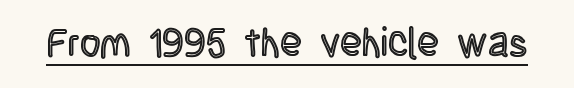
When letters stand straight like this, we call the style roman or upright. Honestly, the letter spacing is just normal — you wouldn't notice it. Here the designer chose a conventional face with non-uniform glyph widths. The string is rendered with underlining switched on.
